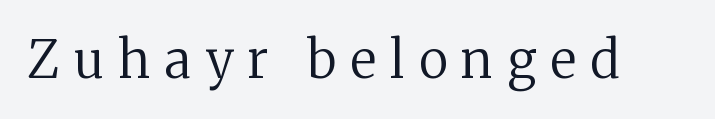
{"serif": "yes", "italic": "no", "bold": "no", "weight": "regular", "width": "normal", "stroke_contrast": "medium", "x_height": "medium", "monospaced": "no", "underline": "no", "letter_spacing": "wide", "letter_spacing_em": 0.28, "glyph_px": 51}
